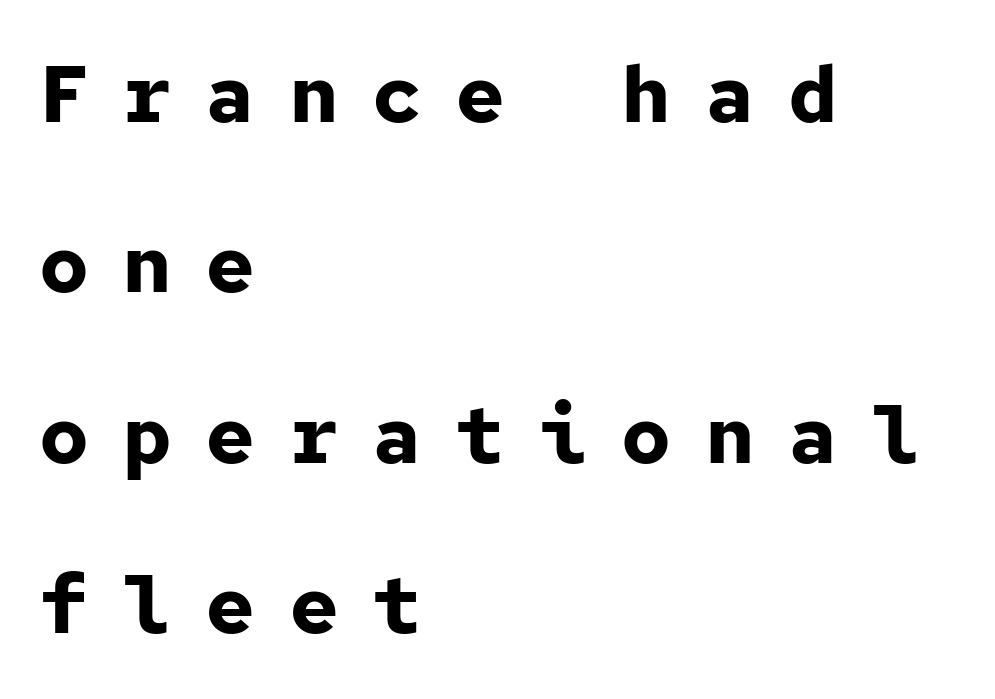
The image shows 80 px bold sans-serif type, upright, monospaced; set left-aligned, loose line spacing (2.13x), unusually wide letter spacing (+0.44 em), not underlined; low stroke contrast and a medium x-height.
